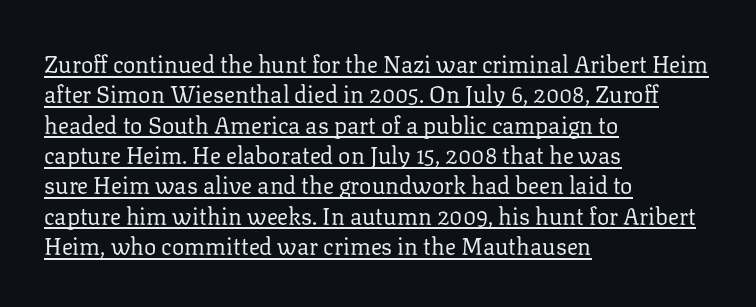
Quick note: interline space is typical. Stroke mass is kept to a normal reading level or below. Words appear dense and cohesive because spacing is normal. The rendering anchors every line to the left-hand side. Posture: upright roman.
